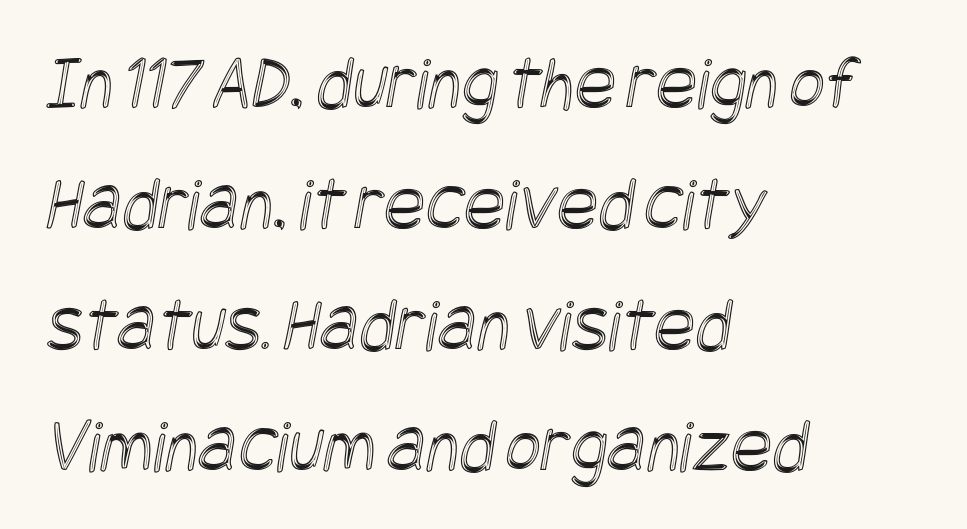
{"width": "condensed", "x_height": "large", "underline": "no", "align": "left", "line_spacing": "normal", "line_spacing_ratio": 1.57, "letter_spacing": "normal", "letter_spacing_em": 0.0, "glyph_px": 77}
